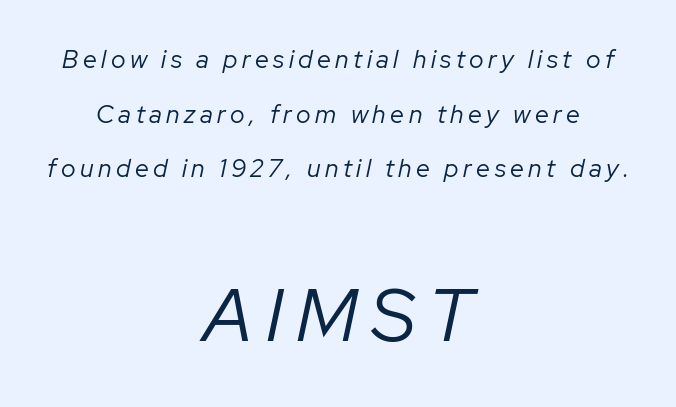
Ink coverage per letter is moderate at most. Type size steps up from the first block to the second. Neither beginnings nor endings align; midpoints do. The face used here has a pronounced slope to its letters. Is this a fixed-width face? No — the glyphs have proportional, varying widths.
